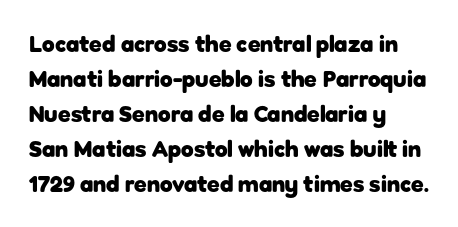
A normal amount of white space separates one row of letters from the next. The lines in this sample share a left origin and differ only in where they stop. Characters follow at the spacing the type designer built in. In terms of weight, the rendering is a true, heavy bold.
